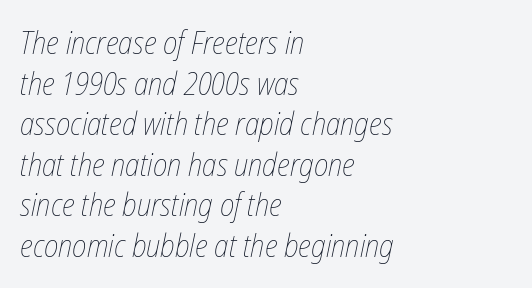
The image shows 31 px thin, condensed type, italic (leaning right); set left-aligned, normal line spacing (1.31x), normal letter spacing, not underlined; low stroke contrast and a medium x-height.
